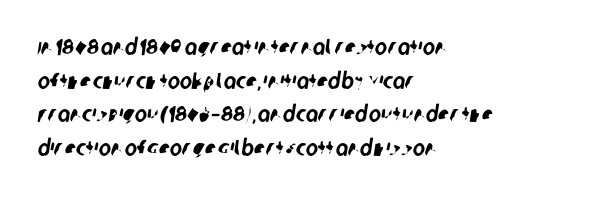
{"underline": "no", "align": "left", "line_spacing": "normal", "line_spacing_ratio": 1.46, "letter_spacing": "normal", "letter_spacing_em": 0.0, "glyph_px": 23}
